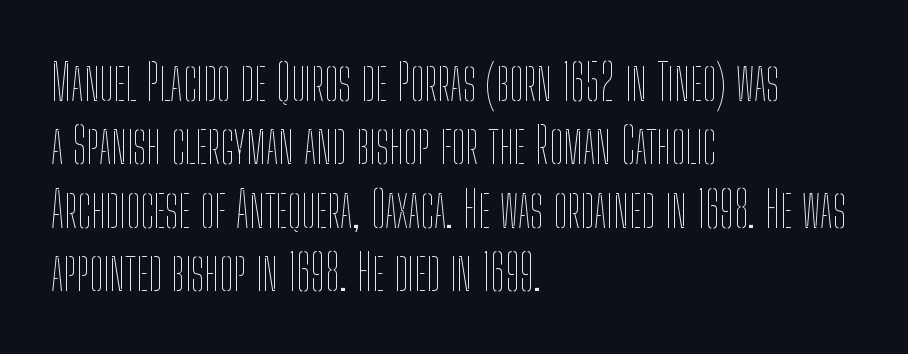
The image shows 50 px thin, condensed type, upright; set left-aligned, normal line spacing (1.27x), normal letter spacing, not underlined; low stroke contrast and a medium x-height.
